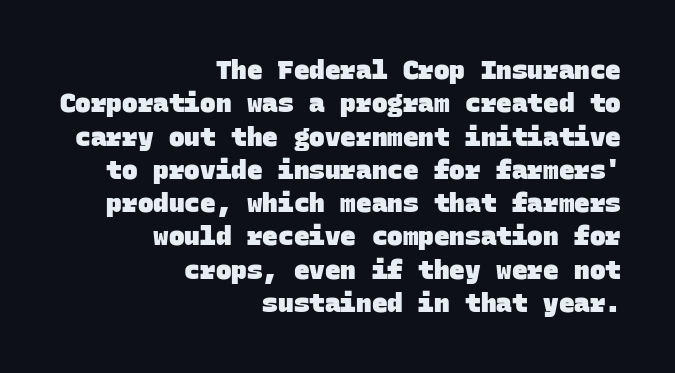
The image shows 26 px bold type; set right-aligned, normal line spacing (1.28x), normal letter spacing, not underlined.
